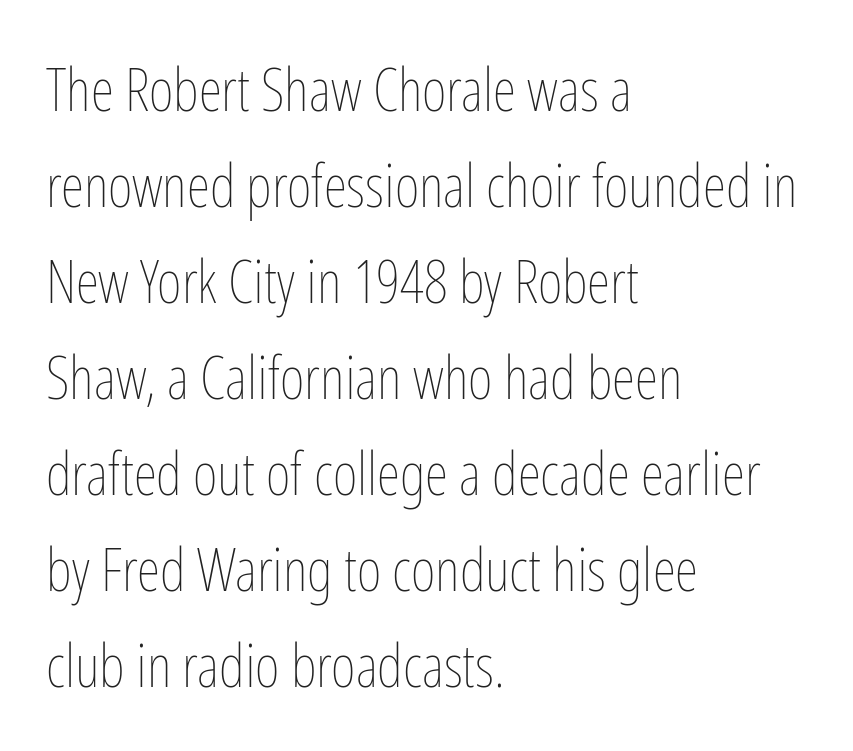
The image shows 60 px thin, condensed type, upright; set left-aligned, normal line spacing (1.6x), normal letter spacing, not underlined; low stroke contrast and a medium x-height.
